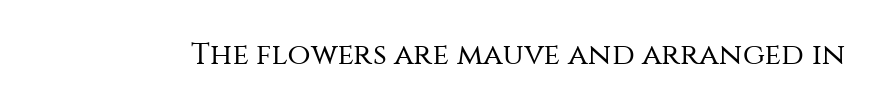
Q: Is the text bold? A: No.
Q: Is the text italic (slanted)? A: No, it is upright.
Q: Is the typeface a serif or a sans-serif typeface? A: Sans-serif.
Q: Is the text underlined? A: No.
Q: Is the spacing between letters normal or unusually wide? A: Normal.
Q: Width (condensed, normal, or wide)? A: Normal.
Q: Stroke contrast? A: Medium.
Q: x-height? A: Large.
Q: Monospaced? A: No.
